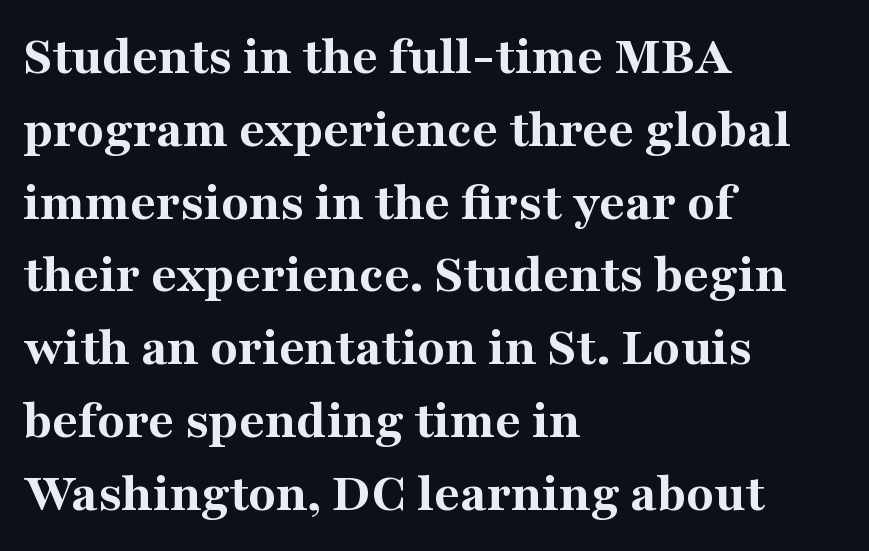
The image shows 56 px bold serif type, upright; set left-aligned, normal line spacing (1.3x), normal letter spacing, not underlined; medium stroke contrast and a medium x-height.
